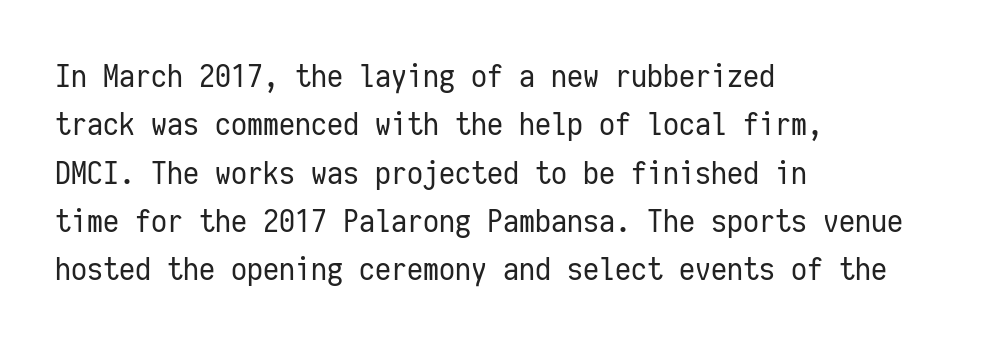
Descenders are the only things crossing below the line. In terms of letterform style, serifs are entirely absent. Between one letter and the next there's only the usual sliver of space. Nope, not italic — everything's standing straight. This sample has the even, mechanical cadence of fixed-width lettering. A classic flush-left, rag-right setting is used for this passage.
